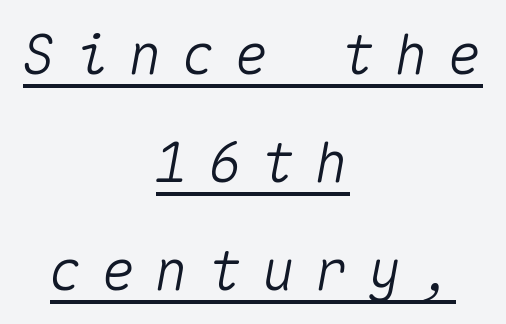
Every character sits at an angle, as italics do. A baseline rule has been typeset under these characters. Neither beginnings nor endings align; midpoints do. Students, note that the glyphs here are deliberately spaced far apart. Fixed-width glyphs throughout — classic coding-font behaviour.
